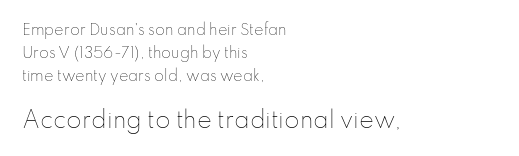
Q: Is the text bold? A: No.
Q: Is the text italic (slanted)? A: No, it is upright.
Q: Is the text underlined? A: No.
Q: How is the paragraph aligned? A: Left-aligned.
Q: Is the spacing between letters normal or unusually wide? A: Normal.
Q: Is the spacing between lines tight, normal or loose? A: Normal.
Q: Which block of text is set in a larger size, the first (top) or the second (bottom)? A: The second (bottom) one.
